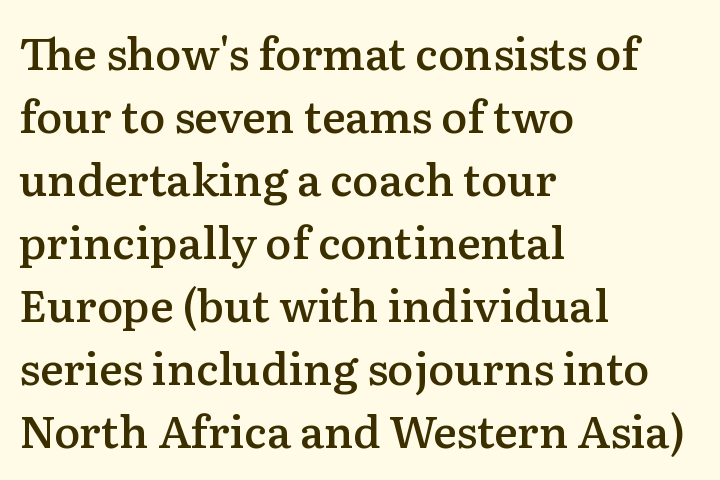
The image shows 44 px semibold serif type, upright; set left-aligned, normal line spacing (1.43x), normal letter spacing, not underlined; medium stroke contrast and a medium x-height.
